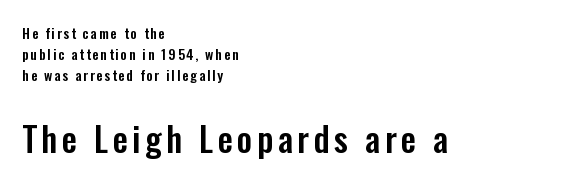
The image shows 34 px condensed sans-serif type, upright; set left-aligned, normal line spacing (1.49x), not underlined; the second (bottom) block is 2.43x larger; low stroke contrast and a medium x-height.
